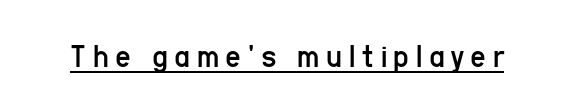
The image shows 34 px regular-weight, condensed sans-serif type, upright; set underlined; low stroke contrast and a medium x-height.
